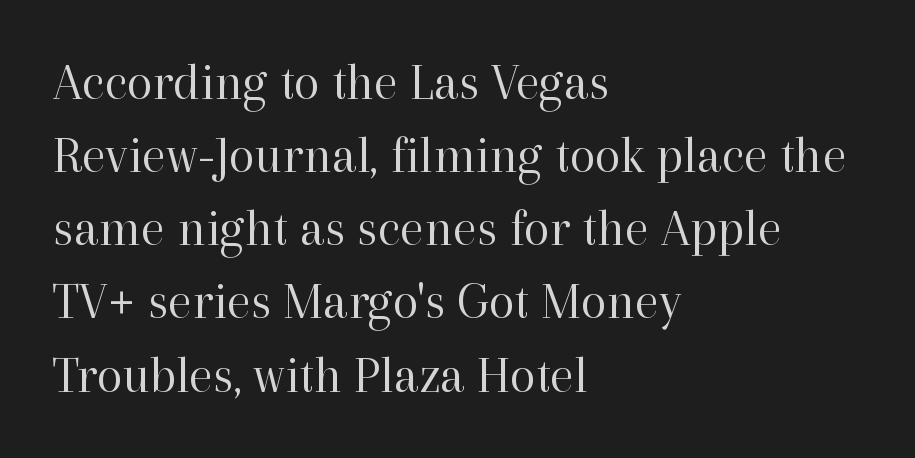
{"serif": "yes", "italic": "no", "bold": "no", "weight": "regular", "width": "normal", "stroke_contrast": "high", "x_height": "medium", "monospaced": "no", "underline": "no", "align": "left", "line_spacing": "normal", "line_spacing_ratio": 1.38, "letter_spacing": "normal", "letter_spacing_em": 0.0, "glyph_px": 53}
